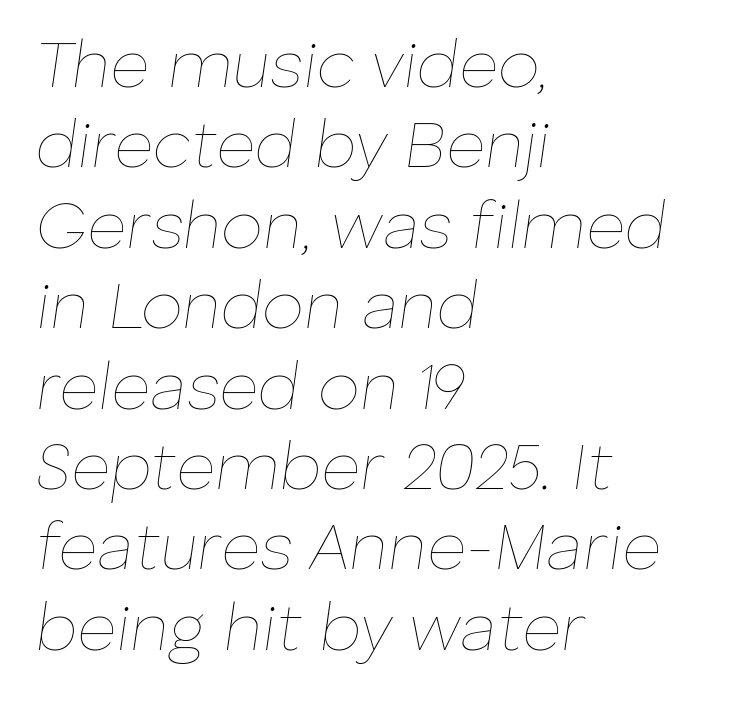
The image shows 67 px thin type, italic (leaning right); set left-aligned, line spacing 1.2x, normal letter spacing, not underlined; low stroke contrast and a medium x-height.
